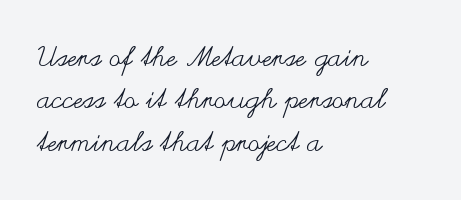
Q: Is the text bold? A: No.
Q: Is the text italic (slanted)? A: Yes.
Q: Is the text underlined? A: No.
Q: How is the paragraph aligned? A: Left-aligned.
Q: Is the spacing between letters normal or unusually wide? A: Normal.
Q: Is the spacing between lines tight, normal or loose? A: Normal.
